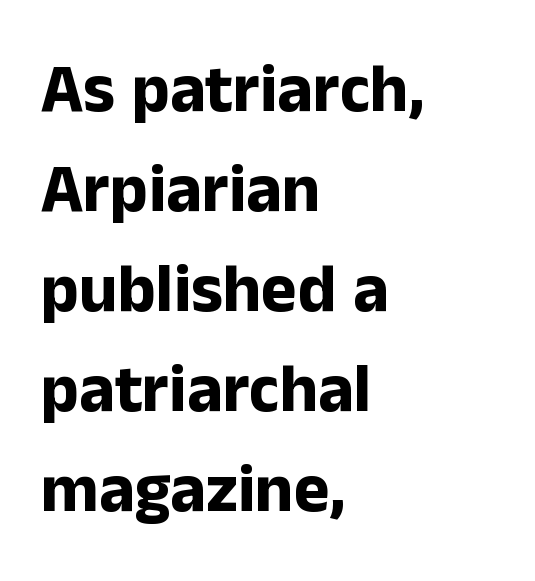
{"serif": "no", "italic": "no", "bold": "yes", "weight": "bold", "width": "normal", "stroke_contrast": "low", "x_height": "medium", "monospaced": "no", "underline": "no", "align": "left", "line_spacing": "normal", "line_spacing_ratio": 1.47, "letter_spacing": "normal", "letter_spacing_em": 0.0, "glyph_px": 68}
